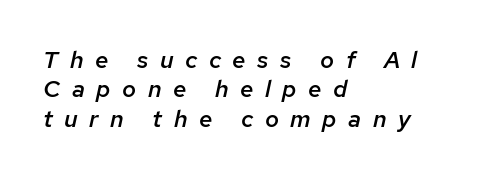
The image shows 24 px text type, italic (leaning right); set left-aligned, line spacing 1.22x, unusually wide letter spacing (+0.48 em), not underlined.
